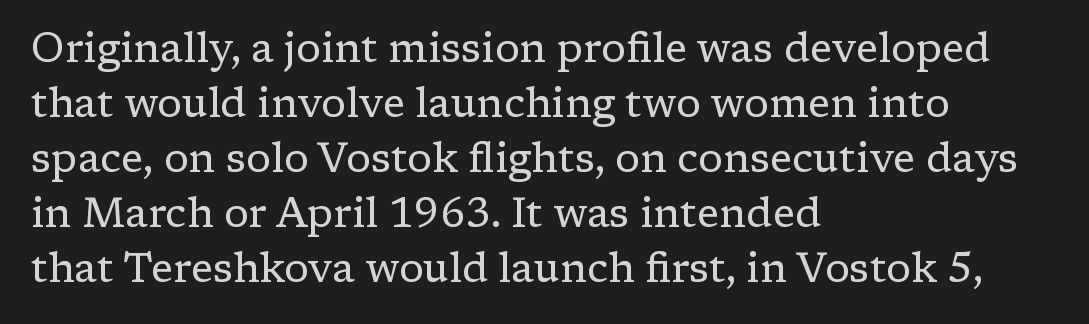
Descenders hang freely into open space. This sample uses plain, unmodified letter spacing. Little horizontal feet cap the strokes, marking this as serif type. In CSS terms this would be text-align: left. Stem width sits at or under what a default text font uses. If you drew a line through each stem, it would be perfectly vertical.
